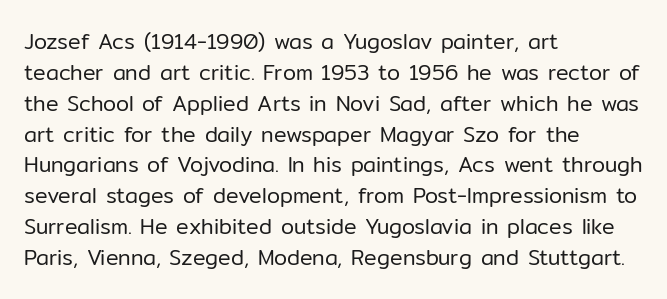
If you drew a line through each stem, it would be perfectly vertical. Leftover space on each line is placed entirely after the last word. The vertical gap from one line to the next is medium. The specimen omits any rule beneath the text block's lines.
